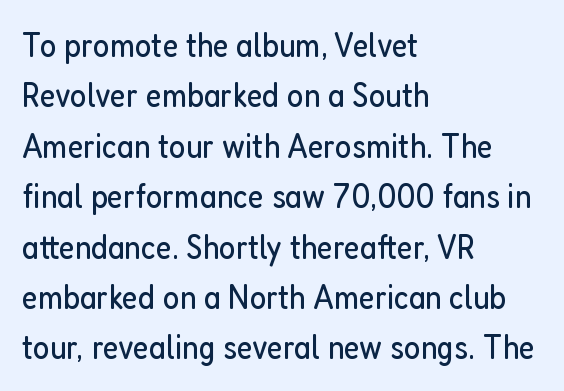
{"serif": "no", "italic": "no", "bold": "no", "weight": "regular", "width": "condensed", "stroke_contrast": "low", "x_height": "medium", "monospaced": "no", "underline": "no", "align": "left", "line_spacing": "normal", "line_spacing_ratio": 1.44, "letter_spacing": "normal", "letter_spacing_em": 0.0, "glyph_px": 35}
